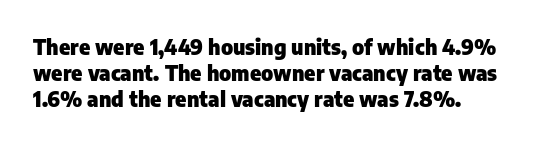
Does the weight exceed regular? Yes, all the way to bold. A typesetter would mark this as roman, not italic. The glyphs are unaccompanied by any horizontal stroke below them. Interline gaps are of average width in this sample. The horizontal fit of the characters is conventional and even.
